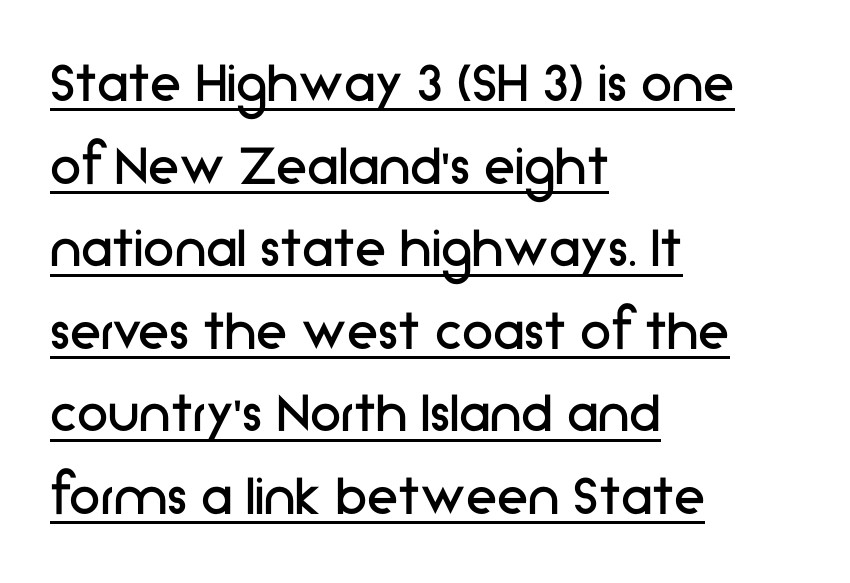
The rendering uses natural spacing where letterforms have individual widths. A typesetter would call this leading conventional body-copy spacing. Rendered with straight, roman letterforms. Is this a sans? Yes — the strokes have no serifs. Like a heading marked for emphasis, these lines bear an underscore.
